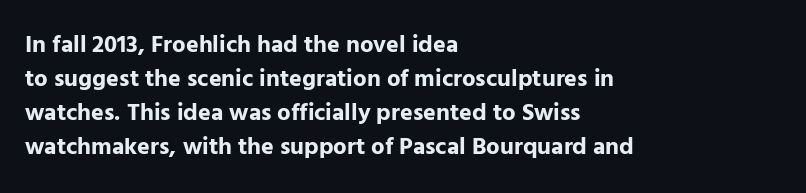
The image shows 24 px bold type, upright; set left-aligned, normal line spacing (1.42x), normal letter spacing, not underlined.
